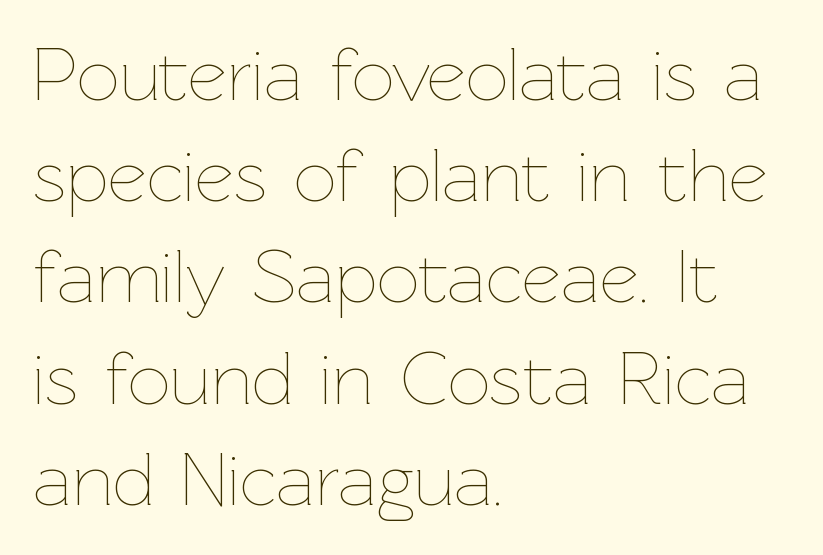
Spacing verdict: proportional, widths tailored to each character. The passage shown is not bold in any degree. Any mark beneath the type? The region is blank. The font's upright variant was chosen for this text. The line-height multiplier appears to be the usual default.
